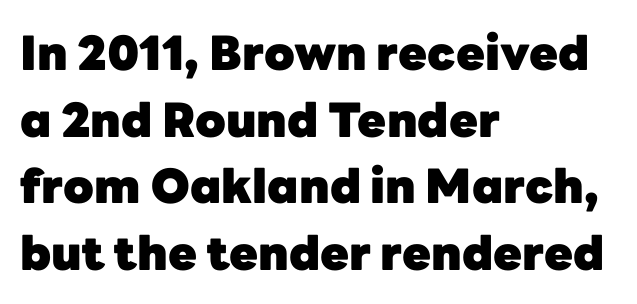
{"serif": "no", "italic": "no", "bold": "yes", "weight": "heavy", "width": "normal", "stroke_contrast": "low", "x_height": "medium", "monospaced": "no", "underline": "no", "align": "left", "line_spacing": "normal", "line_spacing_ratio": 1.42, "letter_spacing": "normal", "letter_spacing_em": 0.0, "glyph_px": 47}
